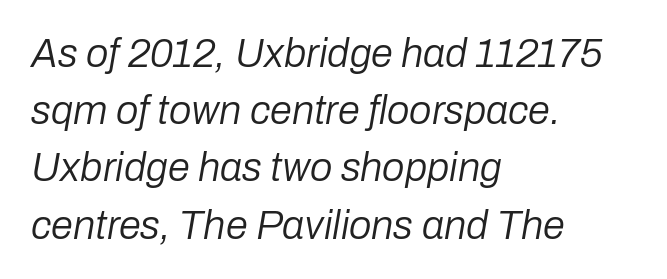
The image shows 40 px regular-weight type, italic (leaning right); set left-aligned, normal line spacing (1.43x), normal letter spacing, not underlined; low stroke contrast and a medium x-height.
